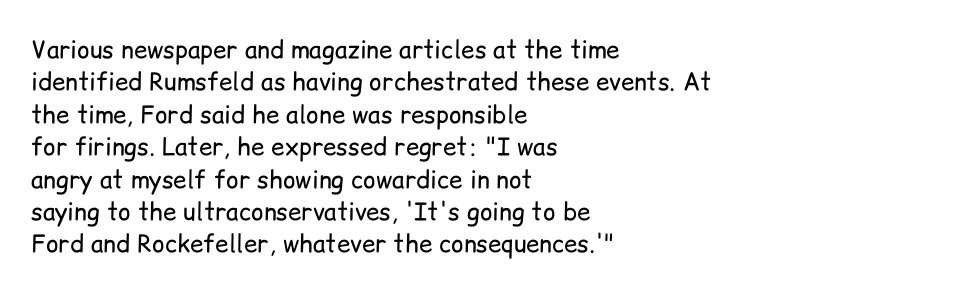
Q: Is the text bold? A: No.
Q: Is the text italic (slanted)? A: No, it is upright.
Q: Is the text underlined? A: No.
Q: How is the paragraph aligned? A: Left-aligned.
Q: Is the spacing between letters normal or unusually wide? A: Normal.
Q: Is the spacing between lines tight, normal or loose? A: Normal.
